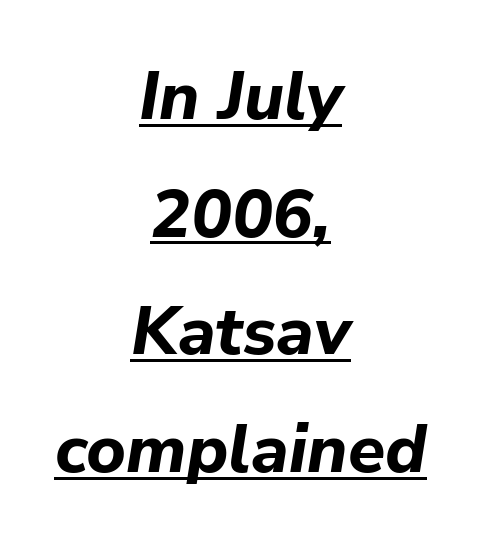
Q: Is the text bold? A: Yes.
Q: Is the text italic (slanted)? A: Yes, it leans right by about 9 degrees.
Q: Is the text underlined? A: Yes.
Q: How is the paragraph aligned? A: Centered.
Q: Is the spacing between letters normal or unusually wide? A: Normal.
Q: Width (condensed, normal, or wide)? A: Normal.
Q: Stroke contrast? A: Low.
Q: x-height? A: Medium.
Q: Monospaced? A: No.
